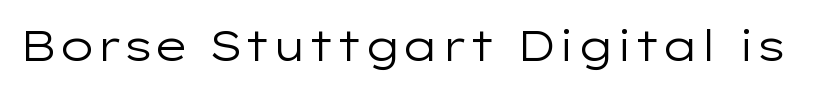
Nobody drew a line under any word here. Nothing unusual about the tracking: characters are spaced as the font intends. Is this a heavy cut? Hardly; it is regular or lighter. The lettering holds an erect, upright posture throughout. Here the designer chose a conventional face with non-uniform glyph widths.
